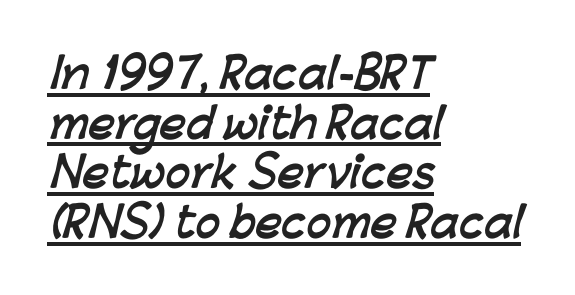
The image shows 41 px semibold sans-serif type; set left-aligned, line spacing 1.21x, normal letter spacing, underlined; low stroke contrast and a medium x-height.
